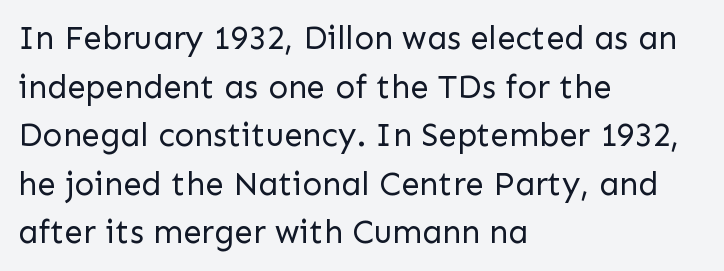
{"serif": "no", "italic": "no", "bold": "no", "weight": "regular", "width": "normal", "stroke_contrast": "low", "x_height": "medium", "monospaced": "no", "underline": "no", "align": "left", "line_spacing": "normal", "line_spacing_ratio": 1.47, "letter_spacing": "normal", "letter_spacing_em": 0.0, "glyph_px": 33}
